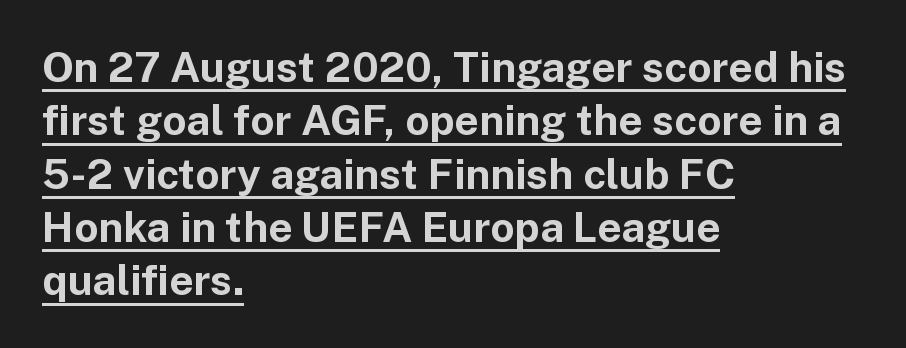
{"serif": "no", "italic": "no", "bold": "yes", "weight": "bold", "width": "normal", "stroke_contrast": "low", "x_height": "medium", "monospaced": "no", "underline": "yes", "align": "left", "line_spacing": "normal", "line_spacing_ratio": 1.27, "letter_spacing": "normal", "letter_spacing_em": 0.0, "glyph_px": 42}
